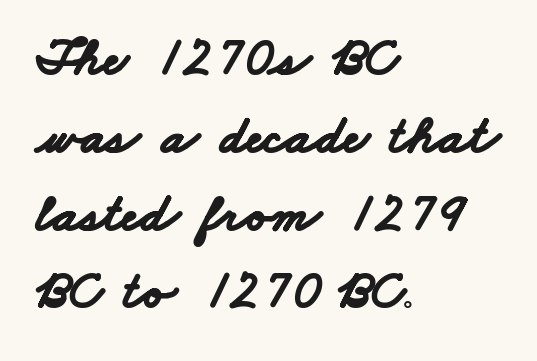
Heavy-handed strokes throughout: this text is bold. Think of a printed novel: that variable character pitch is what you see here. Does the leading feel generous? No, just average. What kind of face is this? One without serifs — a sans. Any mark beneath the type? The region is blank. Compared with typical body copy, the letter spacing here is the same.
